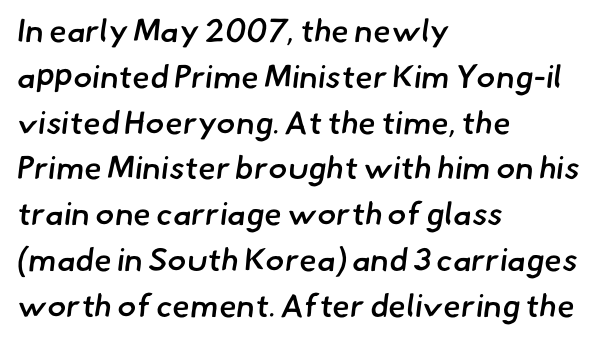
{"serif": "no", "bold": "semi", "weight": "semibold", "width": "normal", "stroke_contrast": "low", "x_height": "small", "monospaced": "no", "underline": "no", "align": "left", "line_spacing": "normal", "line_spacing_ratio": 1.43, "letter_spacing": "normal", "letter_spacing_em": 0.0, "glyph_px": 32}
